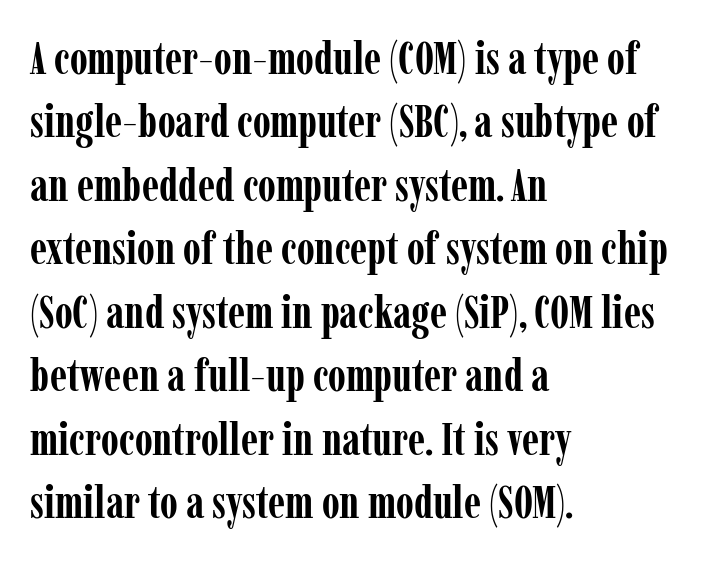
The image shows 46 px semibold, condensed serif type, upright; set left-aligned, normal line spacing (1.38x), normal letter spacing, not underlined; low stroke contrast and a medium x-height.
